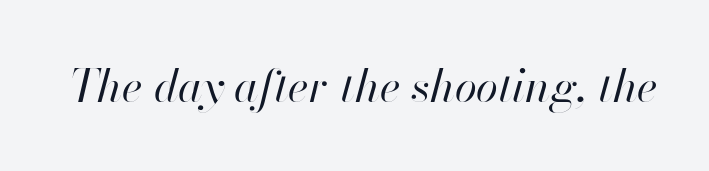
Q: Is the text bold? A: No.
Q: Is the text italic (slanted)? A: Yes, it leans right by about 13 degrees.
Q: Is the text underlined? A: No.
Q: Is the spacing between letters normal or unusually wide? A: Normal.
Q: Width (condensed, normal, or wide)? A: Normal.
Q: Stroke contrast? A: High.
Q: x-height? A: Small.
Q: Monospaced? A: No.
